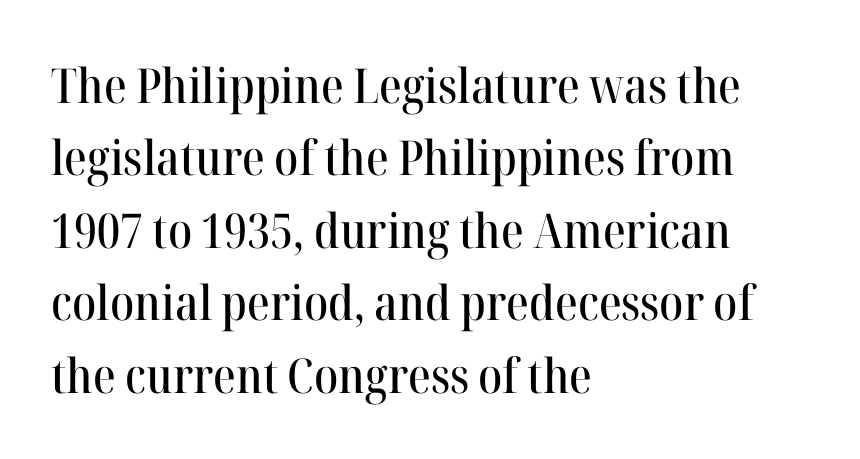
{"serif": "yes", "italic": "no", "width": "normal", "stroke_contrast": "high", "x_height": "medium", "monospaced": "no", "underline": "no", "align": "left", "line_spacing": "normal", "line_spacing_ratio": 1.51, "letter_spacing": "normal", "letter_spacing_em": 0.0, "glyph_px": 48}
